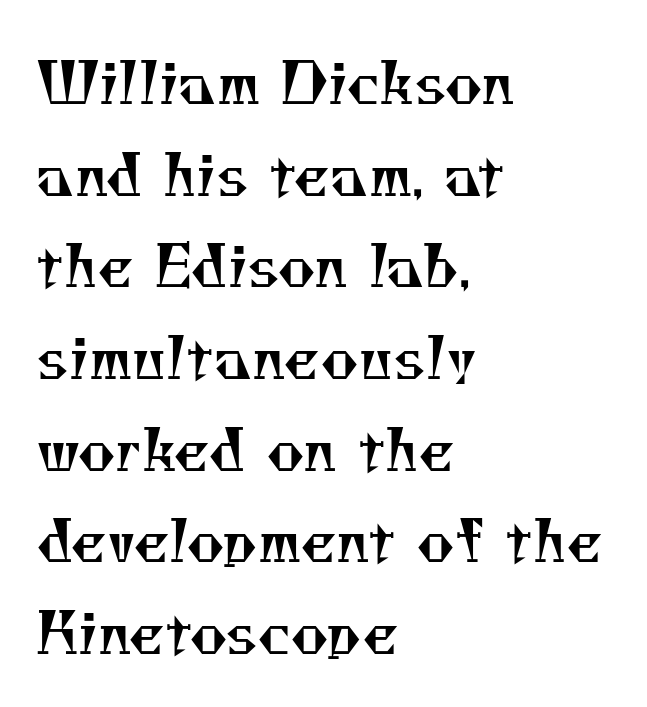
The image shows 58 px regular-weight serif type; set left-aligned, normal line spacing (1.58x), normal letter spacing, not underlined; medium stroke contrast and a small x-height.
